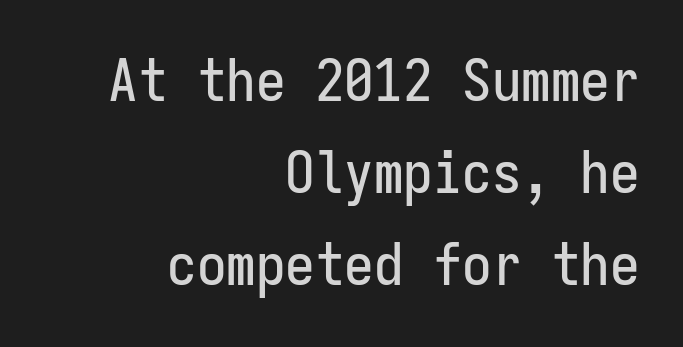
{"serif": "no", "italic": "no", "width": "condensed", "stroke_contrast": "low", "x_height": "medium", "monospaced": "yes", "underline": "no", "align": "right", "line_spacing": "normal", "line_spacing_ratio": 1.56, "letter_spacing": "normal", "letter_spacing_em": 0.0, "glyph_px": 59}
